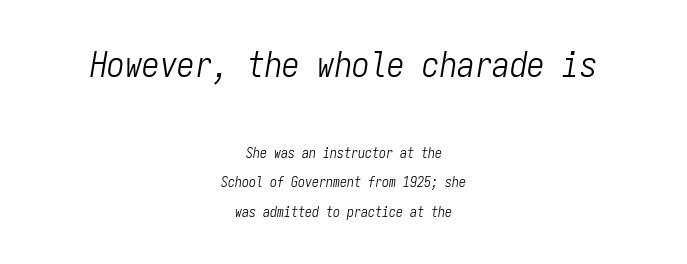
The whole block is typeset with a tilt. Note: larger setting up top, smaller setting below. The rendering uses typewriter-style spacing with identical character cells. Widely set lines give the paragraph a tall, airy silhouette.
